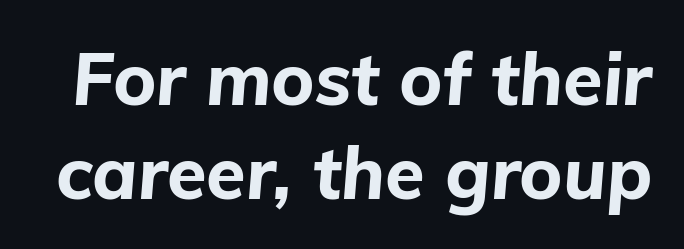
Q: Is the text bold? A: Yes.
Q: Is the text italic (slanted)? A: Yes, it leans right by about 5 degrees.
Q: Is the text underlined? A: No.
Q: Is the spacing between letters normal or unusually wide? A: Normal.
Q: Is the spacing between lines tight, normal or loose? A: Normal.
Q: Width (condensed, normal, or wide)? A: Normal.
Q: Stroke contrast? A: Low.
Q: x-height? A: Medium.
Q: Monospaced? A: No.
